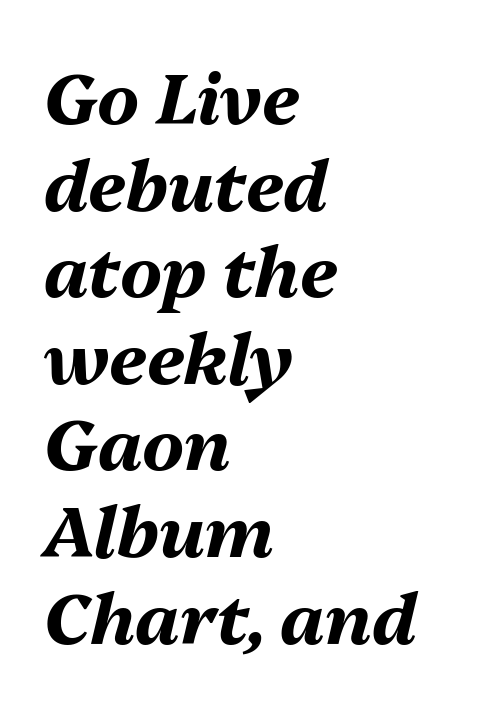
The image shows 71 px bold type, italic (leaning right); set left-aligned, line spacing 1.22x, normal letter spacing, not underlined; medium stroke contrast and a medium x-height.
